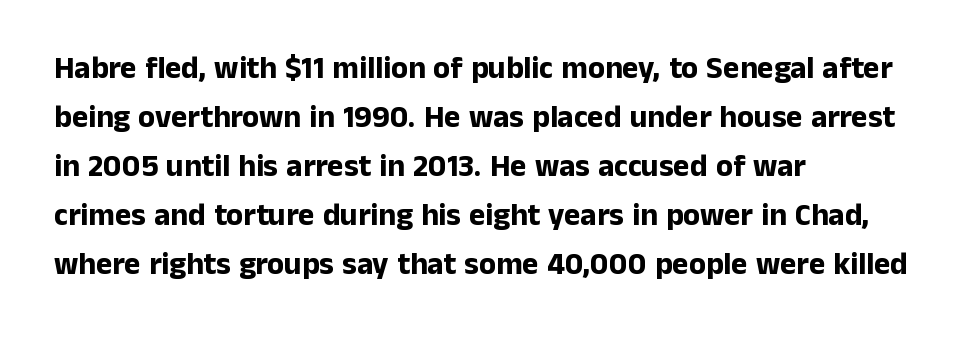
Grotesque or geometric, the face here clearly has no serifs. Horizontal alignment here is leftward, the default for most running prose. Is the letter spacing exaggerated? No — it looks like the ordinary default. Normally led — the rows are evenly, conventionally spaced. Stroke thickness is high; the sample reads as a true bold. Think of a printed novel: that variable character pitch is what you see here.
